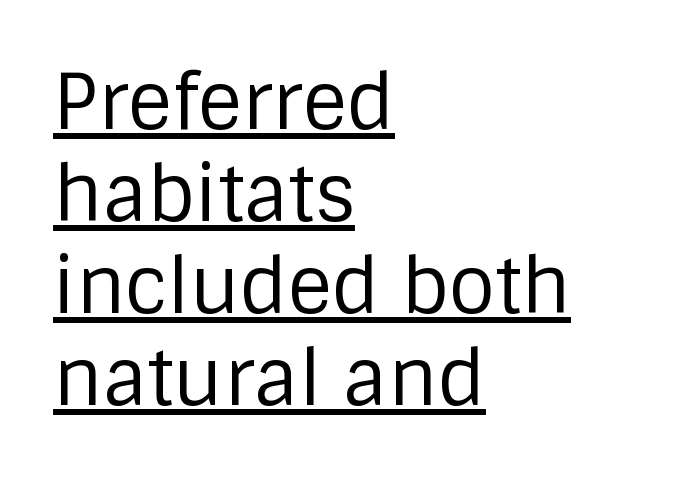
{"serif": "no", "italic": "no", "bold": "no", "weight": "regular", "width": "normal", "stroke_contrast": "low", "x_height": "large", "monospaced": "no", "underline": "yes", "align": "left", "line_spacing_ratio": 1.21, "letter_spacing": "normal", "letter_spacing_em": 0.0, "glyph_px": 76}
